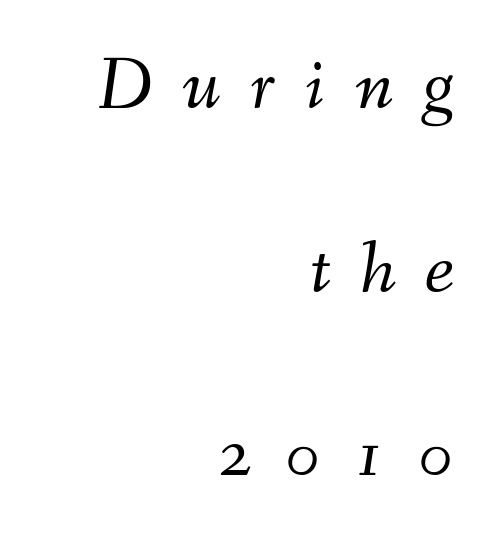
Q: Is the text bold? A: No.
Q: Is the text italic (slanted)? A: Yes, it leans right by about 9 degrees.
Q: Is the text underlined? A: No.
Q: How is the paragraph aligned? A: Right-aligned.
Q: Is the spacing between letters normal or unusually wide? A: Unusually wide.
Q: Is the spacing between lines tight, normal or loose? A: Loose.
Q: Width (condensed, normal, or wide)? A: Normal.
Q: Stroke contrast? A: Medium.
Q: x-height? A: Small.
Q: Monospaced? A: No.
